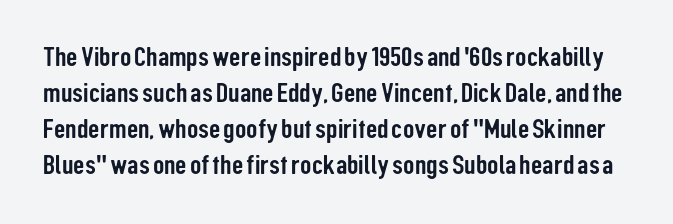
Does extra space separate the letters? No, they use regular spacing. A clean baseline with only descenders dipping below it. The text was rendered using a sans face with plain stroke endings. The rendering uses natural spacing where letterforms have individual widths. Posture: straight, roman, zero tilt.
